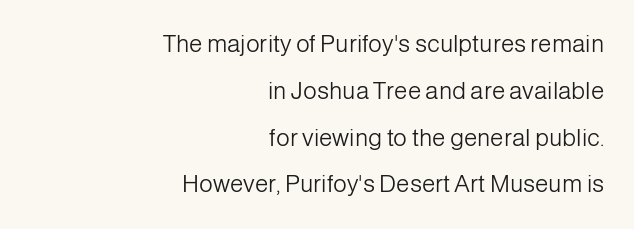
{"italic": "no", "bold": "no", "underline": "no", "align": "right", "line_spacing": "loose", "line_spacing_ratio": 1.95, "letter_spacing": "normal", "letter_spacing_em": 0.0, "glyph_px": 24}
